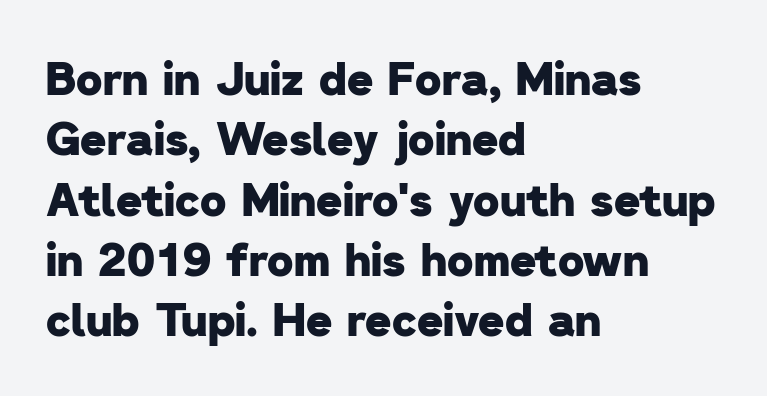
Does the type have serifs? No, each stem ends abruptly. The face used here is rendered with its standard letterfit. Normally led — the rows are evenly, conventionally spaced. The area under the type is left untouched. Its strokes are broad and dark, the hallmark of bold type. This sample has the flowing, uneven cadence of proportional lettering.
